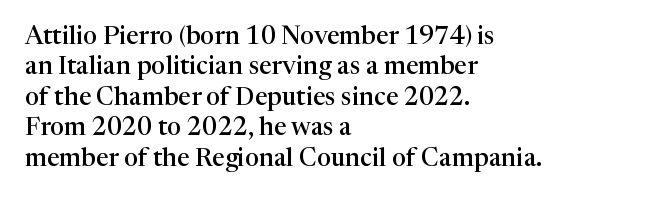
{"italic": "no", "bold": "semi", "underline": "no", "align": "left", "line_spacing_ratio": 1.22, "letter_spacing": "normal", "letter_spacing_em": 0.0, "glyph_px": 25}
